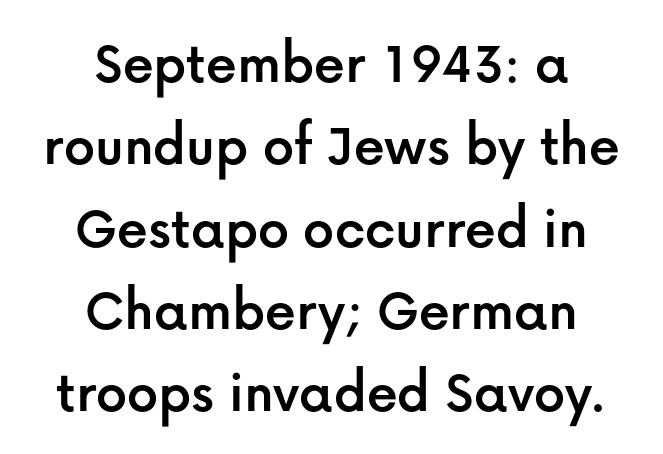
The image shows 61 px sans-serif type, upright; set centered, normal line spacing (1.35x), normal letter spacing, not underlined; low stroke contrast and a medium x-height.
